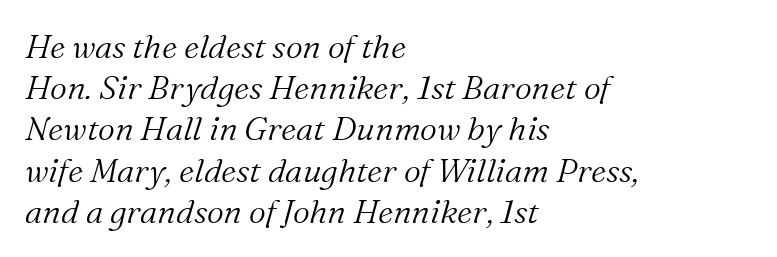
{"serif": "yes", "italic": "yes", "lean": "right", "slant_degrees": 16, "bold": "no", "weight": "light", "width": "normal", "stroke_contrast": "medium", "x_height": "medium", "monospaced": "no", "underline": "no", "align": "left", "line_spacing": "normal", "line_spacing_ratio": 1.25, "letter_spacing": "normal", "letter_spacing_em": 0.0, "glyph_px": 33}
